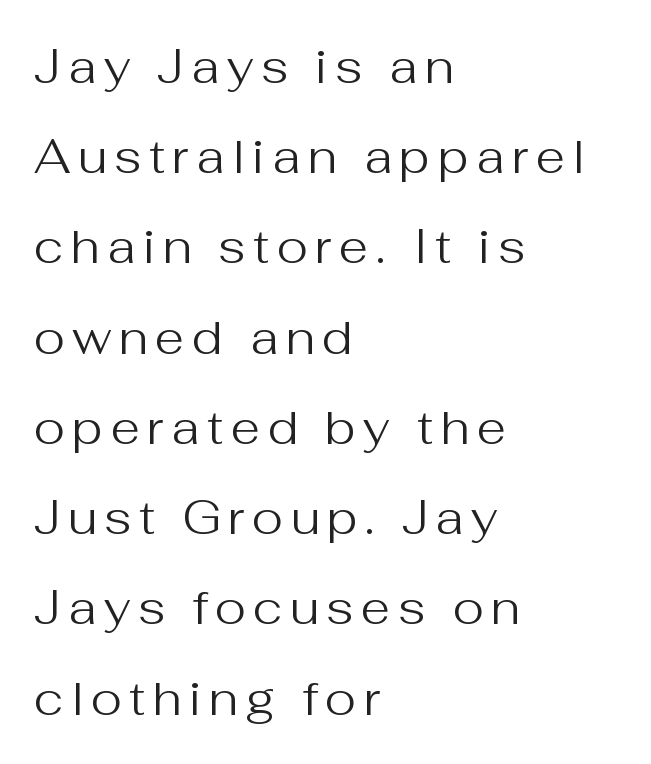
The image shows 48 px regular-weight sans-serif type, upright; set left-aligned, line spacing 1.88x, not underlined; medium stroke contrast and a medium x-height.
